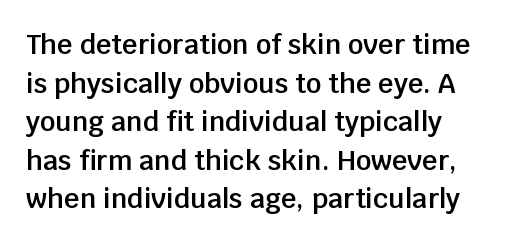
{"italic": "no", "bold": "semi", "underline": "no", "align": "left", "line_spacing": "normal", "line_spacing_ratio": 1.43, "letter_spacing": "normal", "letter_spacing_em": 0.0, "glyph_px": 27}
